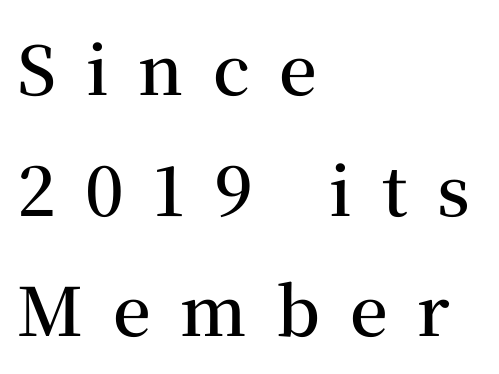
Does the weight exceed regular? Yes, but only to semibold. The specimen omits any rule beneath the text block's lines. Ordinary non-slanted type is in use. Examine the stroke ends and you'll spot serifs. Letter spacing: wide.
